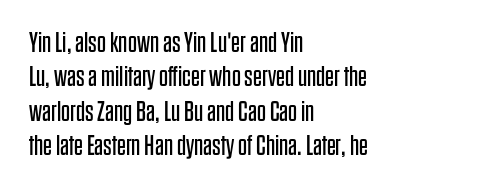
{"serif": "no", "italic": "no", "bold": "no", "weight": "regular", "width": "condensed", "stroke_contrast": "low", "x_height": "large", "monospaced": "no", "underline": "no", "align": "left", "line_spacing_ratio": 1.23, "letter_spacing": "normal", "letter_spacing_em": 0.0, "glyph_px": 28}
